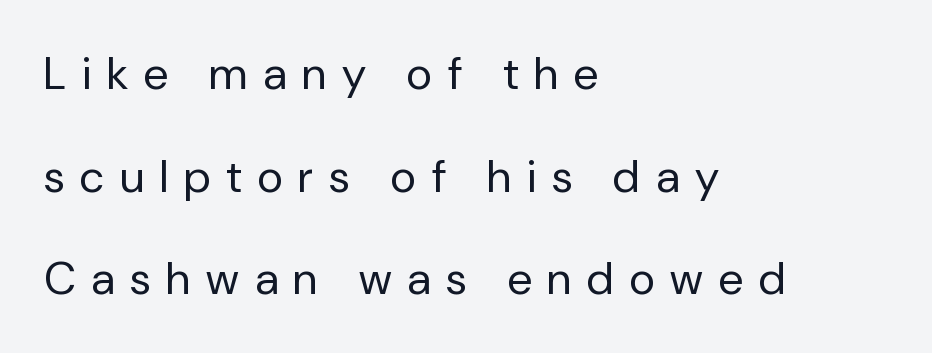
A typesetter would mark this as roman, not italic. Varying glyph widths throughout — classic text-font behaviour. Letters have the restrained weight of plain body copy at most. Each letter's strokes conclude bluntly, with no projecting serifs.
